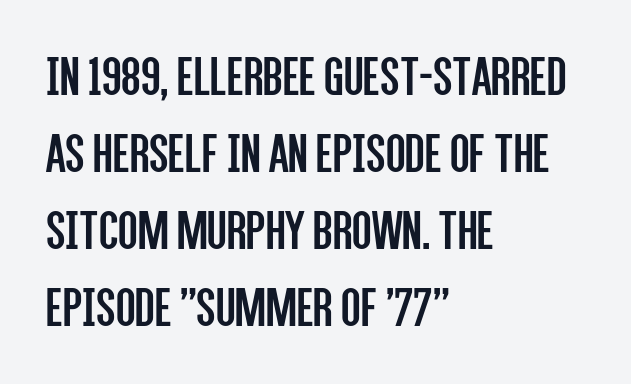
{"serif": "no", "italic": "no", "bold": "no", "weight": "regular", "width": "condensed", "stroke_contrast": "low", "x_height": "large", "monospaced": "no", "underline": "no", "align": "left", "line_spacing": "normal", "line_spacing_ratio": 1.35, "letter_spacing": "normal", "letter_spacing_em": 0.0, "glyph_px": 57}
